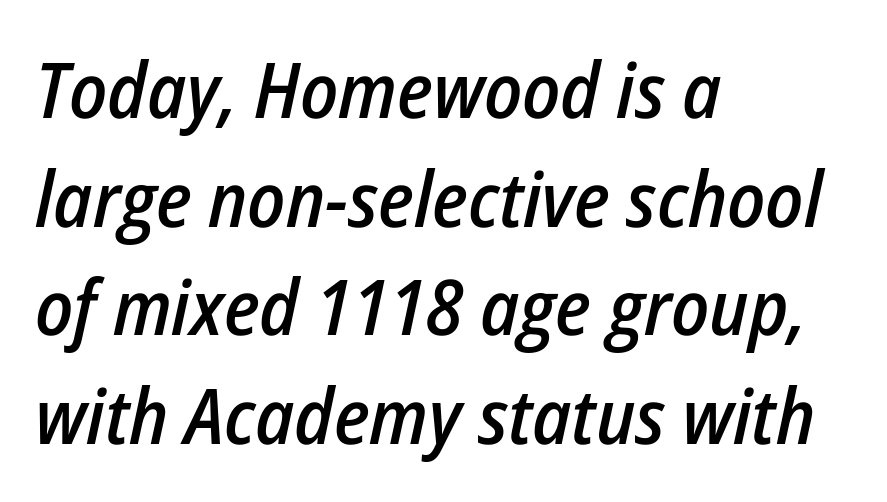
The image shows 77 px semibold, condensed type, italic (leaning right); set left-aligned, normal line spacing (1.41x), normal letter spacing, not underlined; low stroke contrast and a medium x-height.
